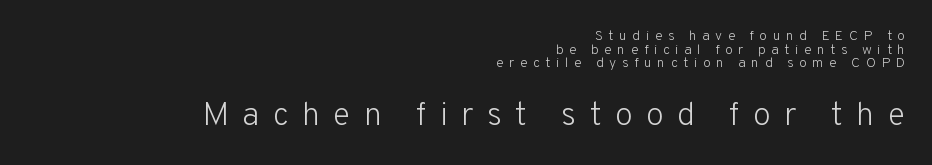
The image shows 33 px light sans-serif type, upright; set right-aligned, tight line spacing (0.98x), unusually wide letter spacing (+0.4 em), not underlined; the second (bottom) block is 2.36x larger; low stroke contrast and a medium x-height.
